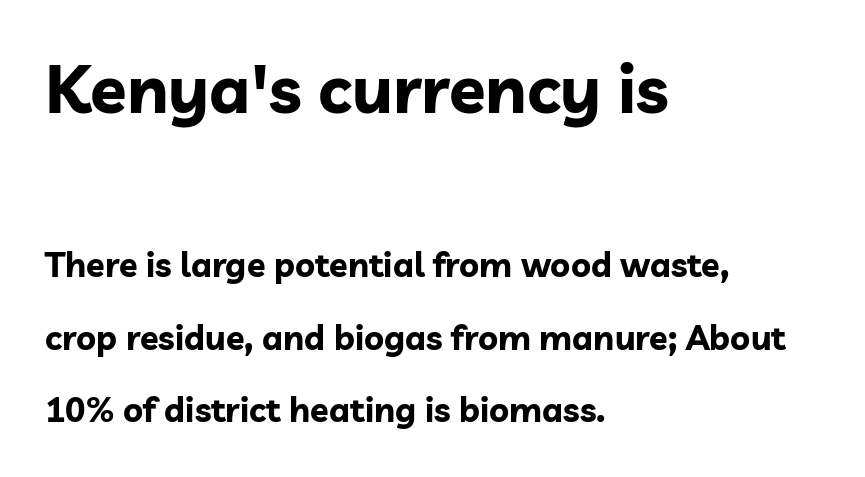
Leftover space on each line is placed entirely after the last word. Two sizes are in play, and the larger belongs to the first block. Check under the words: just untouched page. Chunky letters — that's bold for sure. Regarding leading, the lines here are spaced well apart.
